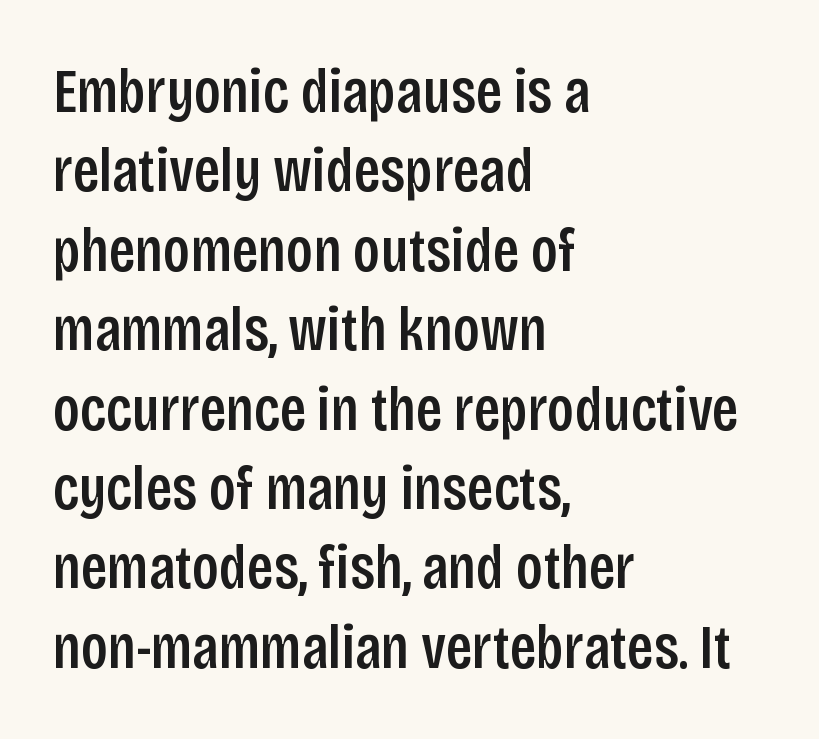
Q: Is the text italic (slanted)? A: No, it is upright.
Q: Is the typeface a serif or a sans-serif typeface? A: Sans-serif.
Q: Is the text underlined? A: No.
Q: How is the paragraph aligned? A: Left-aligned.
Q: Is the spacing between letters normal or unusually wide? A: Normal.
Q: Is the spacing between lines tight, normal or loose? A: Normal.
Q: Width (condensed, normal, or wide)? A: Condensed.
Q: Stroke contrast? A: Low.
Q: x-height? A: Large.
Q: Monospaced? A: No.
